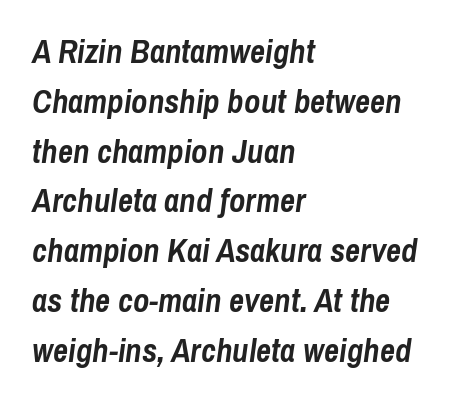
Q: Is the text bold? A: Yes.
Q: Is the text italic (slanted)? A: Yes, it leans right by about 8 degrees.
Q: Is the text underlined? A: No.
Q: How is the paragraph aligned? A: Left-aligned.
Q: Is the spacing between letters normal or unusually wide? A: Normal.
Q: Is the spacing between lines tight, normal or loose? A: Normal.
Q: Width (condensed, normal, or wide)? A: Condensed.
Q: Stroke contrast? A: Low.
Q: x-height? A: Medium.
Q: Monospaced? A: No.
